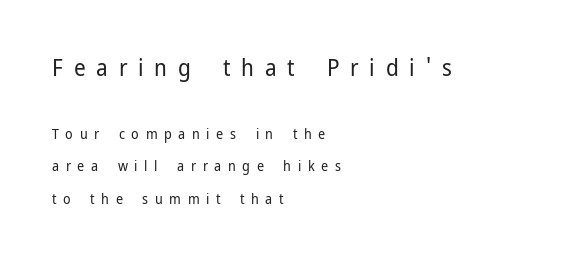
Whoever set this chose breathing room over compactness in the vertical rhythm. Of the two passages, the one on top uses the larger point size. A light-to-regular cut is what we see here. Every character sits straight up, as roman type does. If you drew a ruler down the left edge, every line would touch it.
